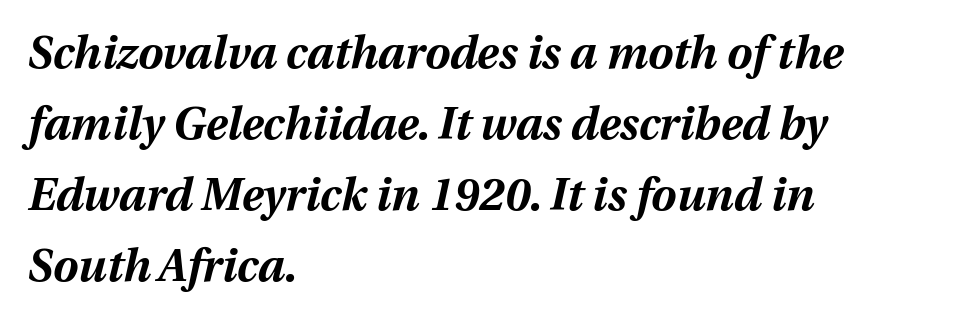
You could not count columns in this text — the font is proportionally spaced. As a designer I'd log this as weight 700, bold. The gaps between neighbouring characters are ordinary and unremarkable. Layout note: lines flush left. Successive baselines arrive at the customary interval.
